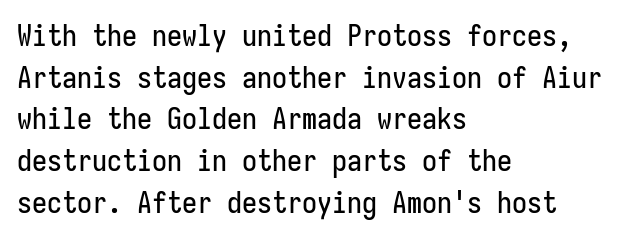
Honestly, the row spacing looks completely unremarkable. This is the regular roman posture of the typeface. These lines are composed in type without serifs. The face used here is monospaced, like something from a code editor. Each word holds together tightly as a unit, with standard inter-letter gaps.
